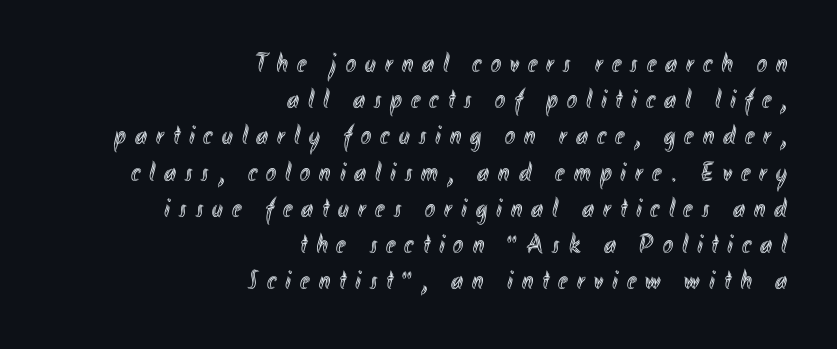
Q: Is the text italic (slanted)? A: Yes.
Q: Is the text underlined? A: No.
Q: How is the paragraph aligned? A: Right-aligned.
Q: Is the spacing between letters normal or unusually wide? A: Unusually wide.
Q: Is the spacing between lines tight, normal or loose? A: Normal.
